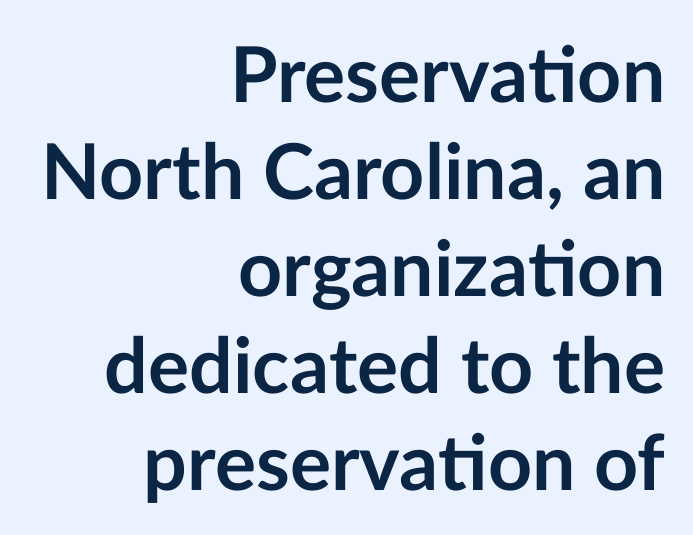
The image shows 77 px semibold sans-serif type, upright; set right-aligned, normal line spacing (1.26x), normal letter spacing, not underlined; low stroke contrast and a medium x-height.
